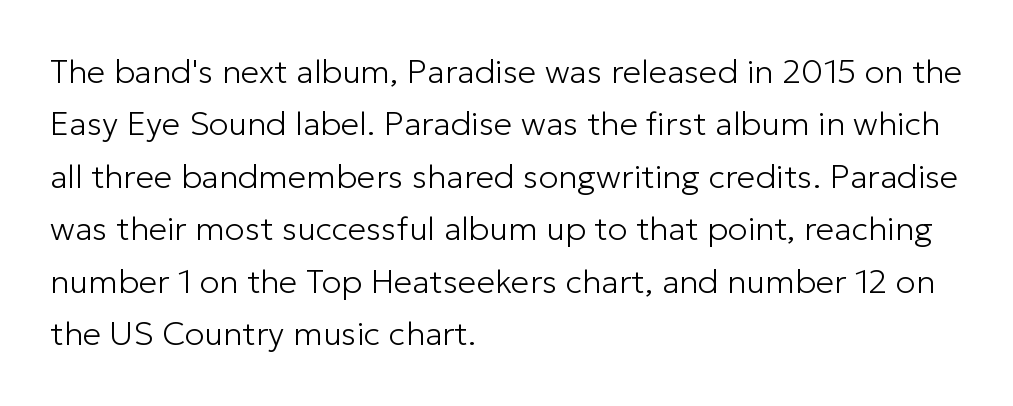
The image shows 33 px light sans-serif type, upright; set left-aligned, normal line spacing (1.59x), normal letter spacing, not underlined; low stroke contrast and a medium x-height.
